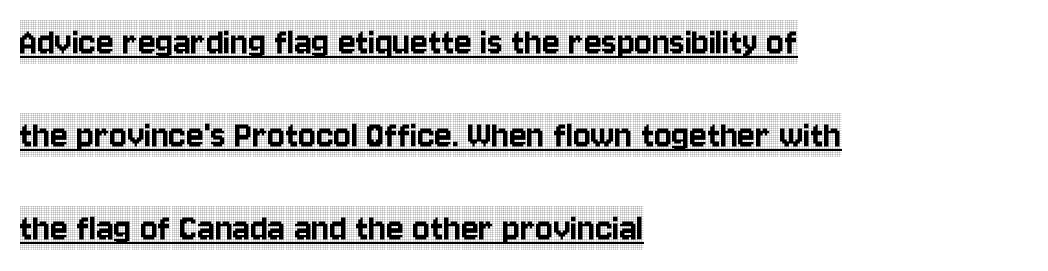
The image shows 41 px condensed serif type, upright; set left-aligned, loose line spacing (2.27x), normal letter spacing, underlined; a large x-height.
